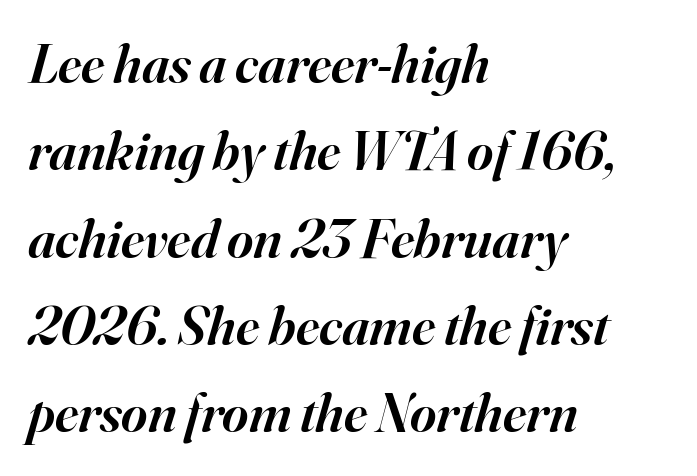
No extra tracking has been applied to these lines. The face used here is proportionally spaced, like ordinary book or web type. Emphasis-style slanted type is in use. This rendering features lettering with no underline. The lines sit at an ordinary, default distance from one another.
